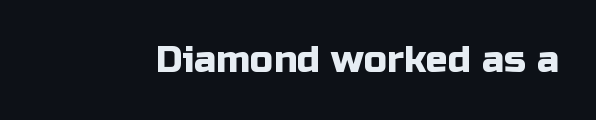
The image shows 37 px sans-serif type, upright; set normal letter spacing, not underlined; low stroke contrast and a medium x-height.
